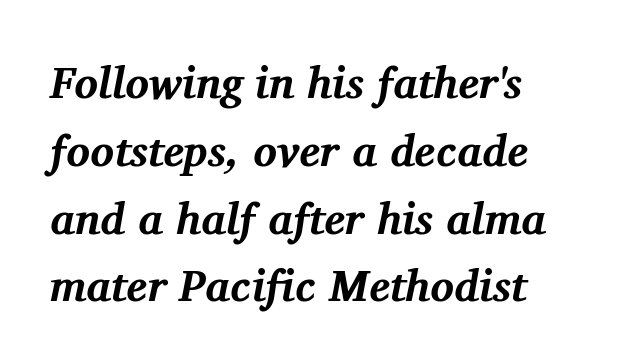
Q: Is the text bold? A: Yes.
Q: Is the text italic (slanted)? A: Yes, it leans right by about 11 degrees.
Q: Is the typeface a serif or a sans-serif typeface? A: Serif.
Q: Is the text underlined? A: No.
Q: How is the paragraph aligned? A: Left-aligned.
Q: Is the spacing between letters normal or unusually wide? A: Normal.
Q: Is the spacing between lines tight, normal or loose? A: Normal.
Q: Width (condensed, normal, or wide)? A: Normal.
Q: Stroke contrast? A: Medium.
Q: x-height? A: Medium.
Q: Monospaced? A: No.
